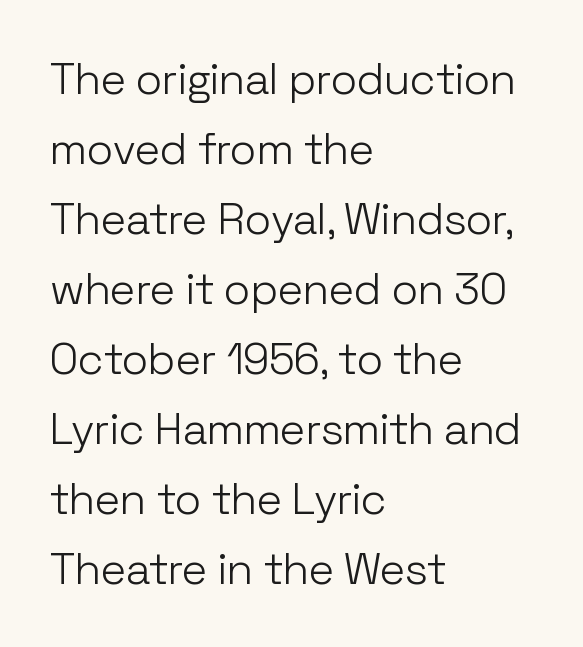
Q: Is the text bold? A: No.
Q: Is the text italic (slanted)? A: No, it is upright.
Q: Is the typeface a serif or a sans-serif typeface? A: Sans-serif.
Q: Is the text underlined? A: No.
Q: How is the paragraph aligned? A: Left-aligned.
Q: Is the spacing between letters normal or unusually wide? A: Normal.
Q: Is the spacing between lines tight, normal or loose? A: Normal.
Q: Width (condensed, normal, or wide)? A: Normal.
Q: Stroke contrast? A: Low.
Q: x-height? A: Medium.
Q: Monospaced? A: No.
